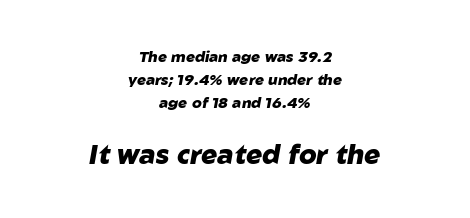
{"italic": "yes", "lean": "right", "slant_degrees": 10, "bold": "yes", "underline": "no", "align": "center", "line_spacing": "normal", "line_spacing_ratio": 1.53, "letter_spacing": "normal", "letter_spacing_em": 0.0, "larger_block": "second", "size_ratio": 1.8, "glyph_px": 27}
